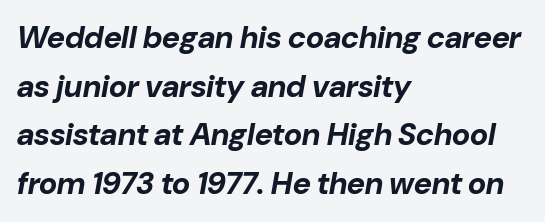
Plenty of ink on the page — the face is bold. Does the leading feel generous? No, just average. Which margin do the lines hug? The left one — the right edge is uneven. Varying glyph widths throughout — classic text-font behaviour. Characters follow at the spacing the type designer built in. In terms of posture, this sample is oblique.
